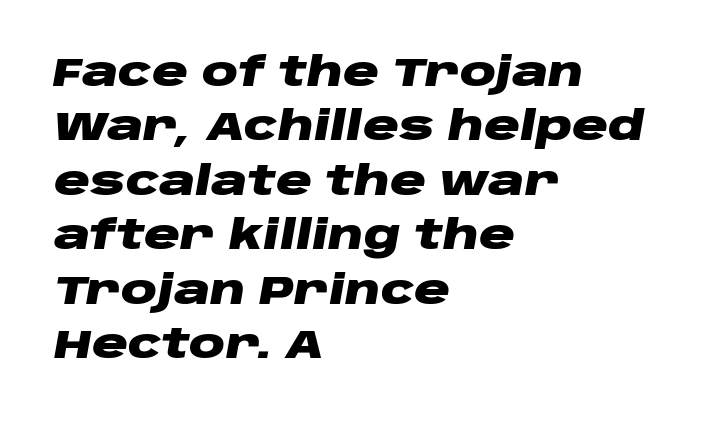
{"italic": "yes", "lean": "right", "slant_degrees": 10, "bold": "yes", "weight": "heavy", "width": "wide", "stroke_contrast": "low", "x_height": "large", "monospaced": "no", "underline": "no", "align": "left", "line_spacing": "normal", "line_spacing_ratio": 1.36, "letter_spacing": "normal", "letter_spacing_em": 0.0, "glyph_px": 40}
